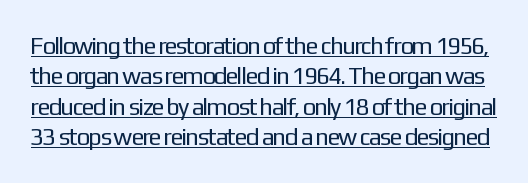
This is underlined copy, the kind a proofreader might mark for attention. Nobody touched the tracking dial on this one. No letter is thick-stroked: the sample isn't bold. The font's upright variant was chosen for this text.
